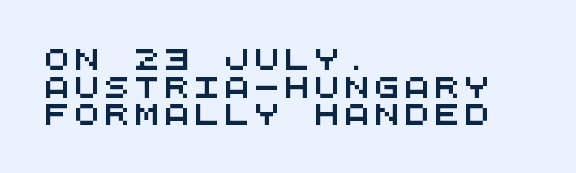
Q: Is the text underlined? A: No.
Q: How is the paragraph aligned? A: Left-aligned.
Q: Is the spacing between letters normal or unusually wide? A: Unusually wide.
Q: Is the spacing between lines tight, normal or loose? A: Normal.
